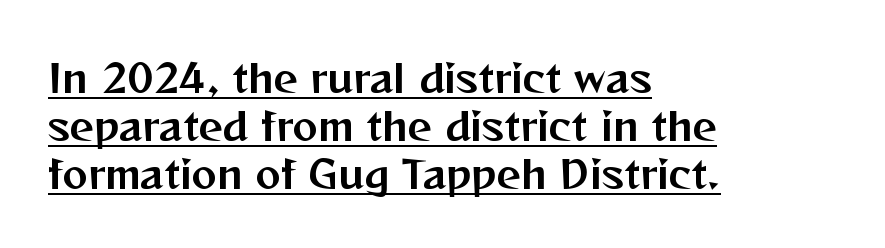
Q: Is the text italic (slanted)? A: No, it is upright.
Q: Is the typeface a serif or a sans-serif typeface? A: Sans-serif.
Q: Is the text underlined? A: Yes.
Q: How is the paragraph aligned? A: Left-aligned.
Q: Is the spacing between letters normal or unusually wide? A: Normal.
Q: Is the spacing between lines tight, normal or loose? A: Normal.
Q: Width (condensed, normal, or wide)? A: Normal.
Q: Stroke contrast? A: Medium.
Q: x-height? A: Medium.
Q: Monospaced? A: No.
